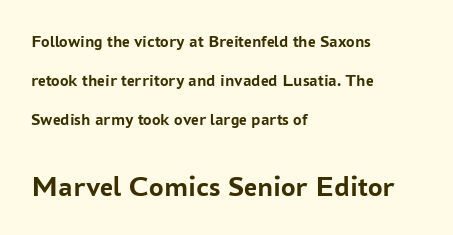
The image shows 29 px semibold sans-serif type, upright; set left-aligned, loose line spacing (2.28x), normal letter spacing, not underlined; the second (bottom) block is 1.71x larger; low stroke contrast and a medium x-height.
